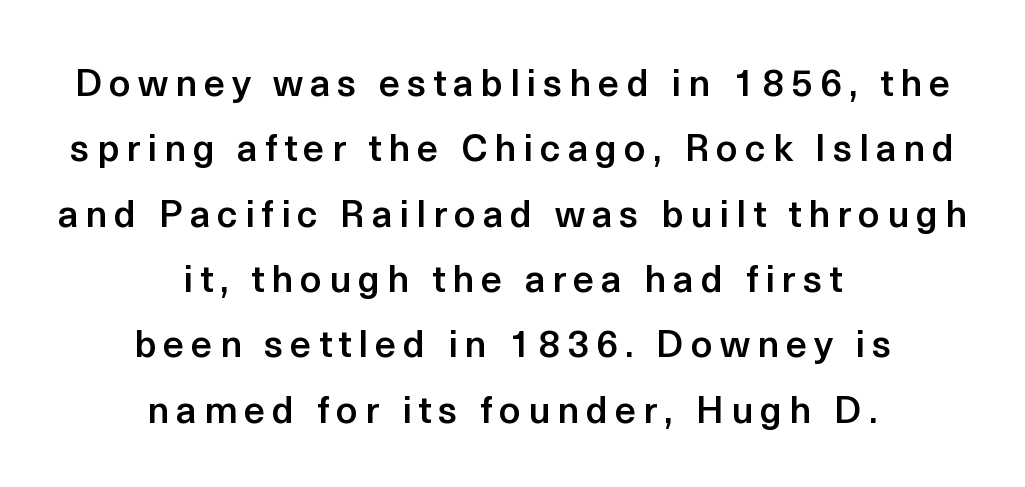
{"serif": "no", "italic": "no", "bold": "semi", "weight": "semibold", "width": "normal", "x_height": "medium", "monospaced": "no", "underline": "no", "align": "center", "line_spacing_ratio": 1.72, "glyph_px": 38}
